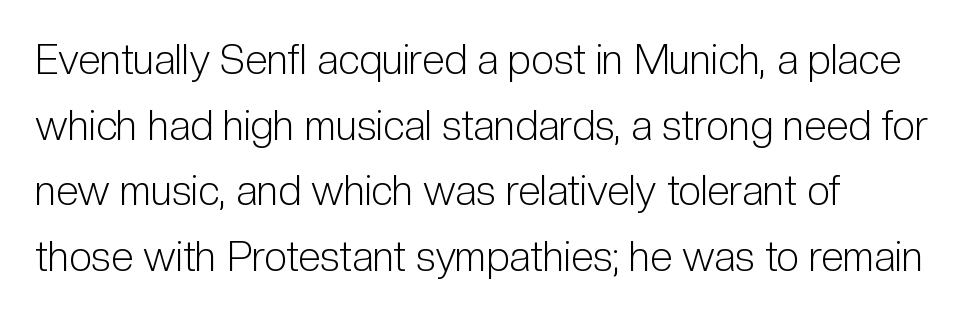
This rendering employs a face without finishing strokes, i.e., a sans-serif. Varying glyph widths throughout — classic text-font behaviour. The glyphs are unaccompanied by any horizontal stroke below them. No chunkiness to these letters — they're not bold.
